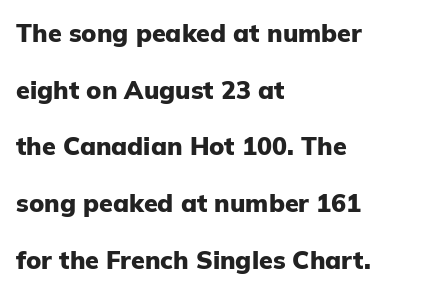
Q: Is the text bold? A: Yes.
Q: Is the text italic (slanted)? A: No, it is upright.
Q: Is the text underlined? A: No.
Q: How is the paragraph aligned? A: Left-aligned.
Q: Is the spacing between letters normal or unusually wide? A: Normal.
Q: Is the spacing between lines tight, normal or loose? A: Loose.
